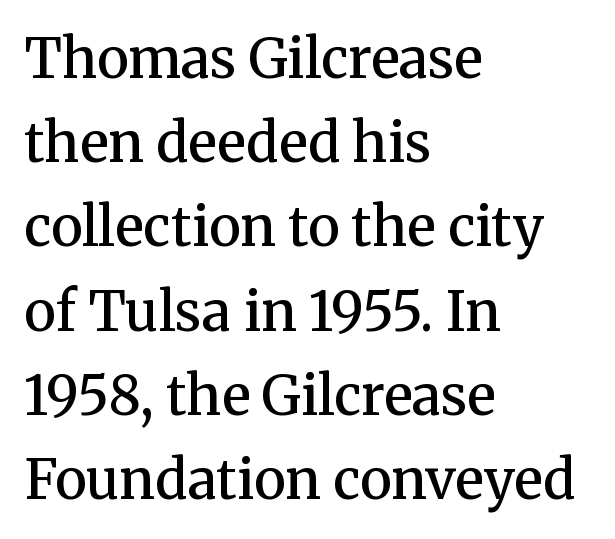
The rendering uses natural spacing where letterforms have individual widths. Every stem runs plumb, perpendicular to the baseline. The designer went with a serif here, giving each stem small feet. Here the glyphs are tracked normally, forming tight word shapes.
